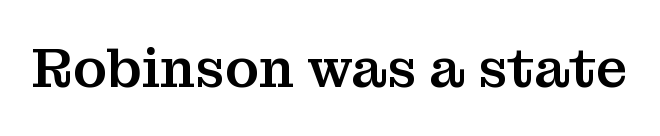
A typesetter would call this proportional, since set widths differ per character. The line texture is even and compact thanks to regular tracking. Does the lettering tilt? It doesn't — this is upright. The baseline area is clear. The type family on display is of the serif kind.
